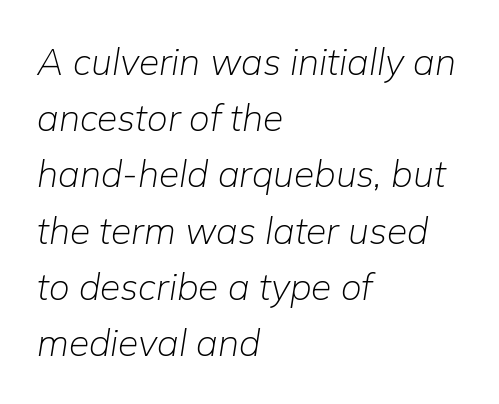
The image shows 37 px light type, italic (leaning right); set left-aligned, normal line spacing (1.52x), normal letter spacing, not underlined; low stroke contrast and a medium x-height.
